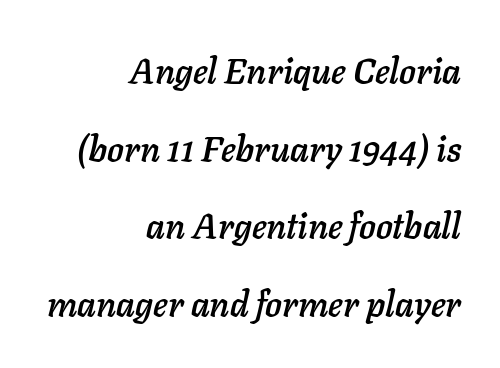
Would a proofreader flag this as italicized? Yes. The ragged edge is on the left, which tells us the setting is flush right. The letterforms sit shoulder to shoulder at normal distance. The rendering uses a large line-height, opening up the rows. Quick note: underline off. Spacing verdict: proportional, widths tailored to each character.
